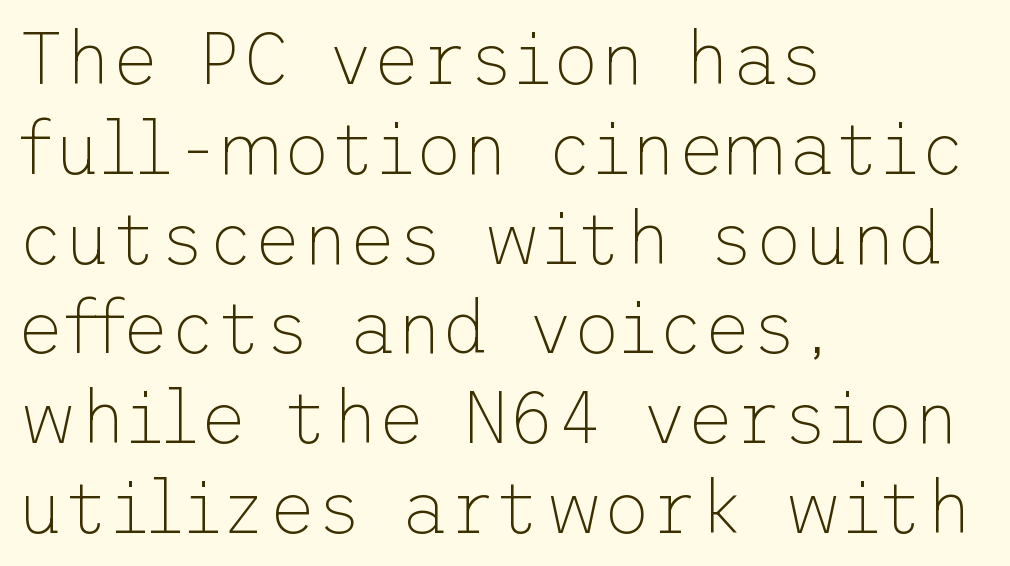
{"serif": "no", "italic": "no", "bold": "no", "weight": "thin", "width": "normal", "stroke_contrast": "low", "x_height": "medium", "underline": "no", "align": "left", "line_spacing_ratio": 1.23, "letter_spacing": "normal", "letter_spacing_em": 0.0, "glyph_px": 73}
